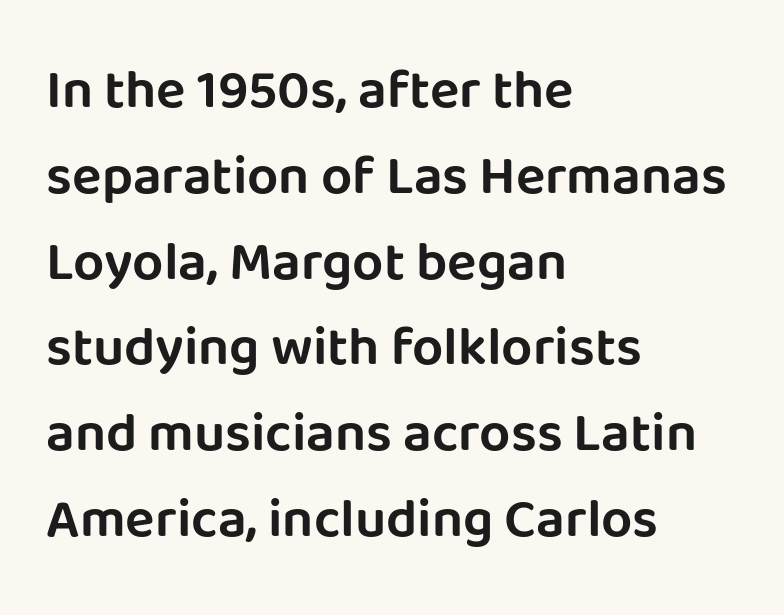
{"serif": "no", "italic": "no", "width": "normal", "stroke_contrast": "low", "x_height": "large", "monospaced": "no", "underline": "no", "align": "left", "line_spacing": "normal", "line_spacing_ratio": 1.56, "letter_spacing": "normal", "letter_spacing_em": 0.0, "glyph_px": 55}
